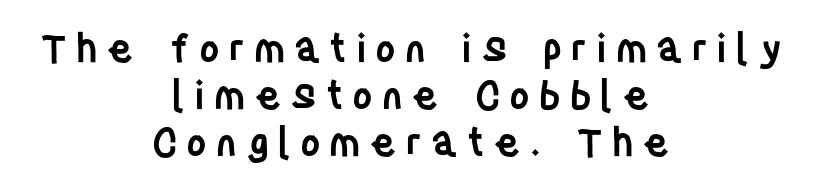
{"serif": "no", "italic": "no", "bold": "semi", "weight": "semibold", "width": "condensed", "stroke_contrast": "low", "x_height": "large", "monospaced": "no", "underline": "no", "align": "center", "line_spacing_ratio": 1.2, "letter_spacing": "wide", "letter_spacing_em": 0.23, "glyph_px": 39}
